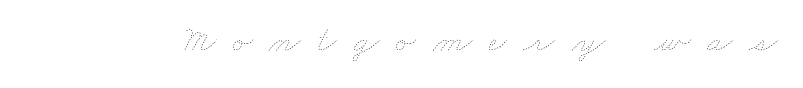
{"bold": "no", "weight": "thin", "width": "wide", "stroke_contrast": "low", "x_height": "small", "monospaced": "no", "underline": "no", "letter_spacing": "wide", "letter_spacing_em": 0.45, "glyph_px": 37}
